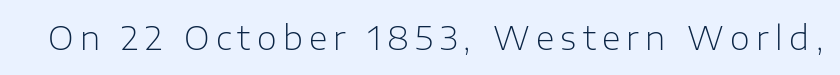
{"serif": "no", "italic": "no", "bold": "no", "weight": "light", "width": "normal", "stroke_contrast": "low", "x_height": "medium", "monospaced": "no", "underline": "no", "letter_spacing": "wide", "letter_spacing_em": 0.2, "glyph_px": 32}
